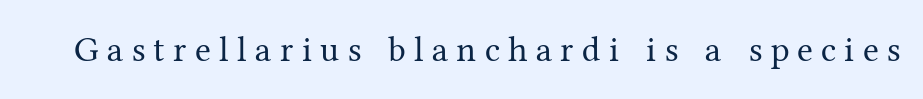
{"serif": "yes", "italic": "no", "bold": "no", "weight": "regular", "width": "normal", "stroke_contrast": "medium", "x_height": "medium", "monospaced": "no", "underline": "no", "letter_spacing": "wide", "letter_spacing_em": 0.23, "glyph_px": 36}
